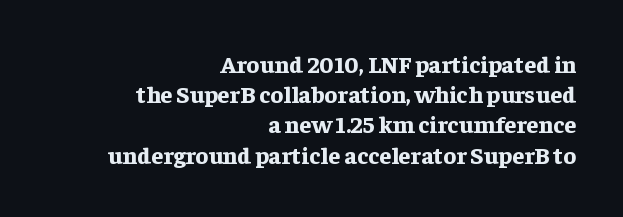
The characters look thick and weighty, a clear bold. The paragraph has a hard right edge and a soft left edge. Summary of vertical rhythm: regular, with standard interline spacing. Any mark beneath the type? The region is blank. The horizontal fit of the characters is conventional and even. Do the letters lean? They stand straight.
